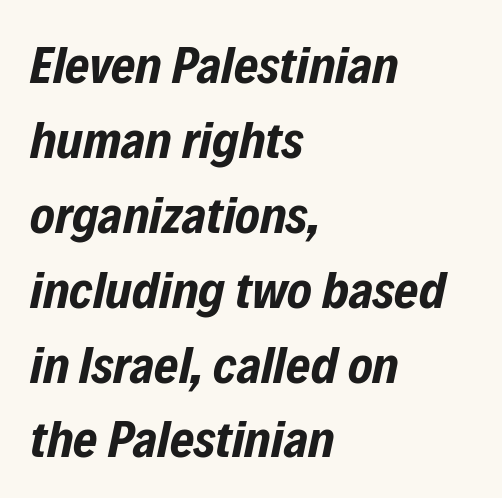
Successive baselines arrive at the customary interval. You could call the tracking neutral — neither tight nor loose. Words float on clear page, feet unadorned. The typography opts for an oblique posture over an upright one.
